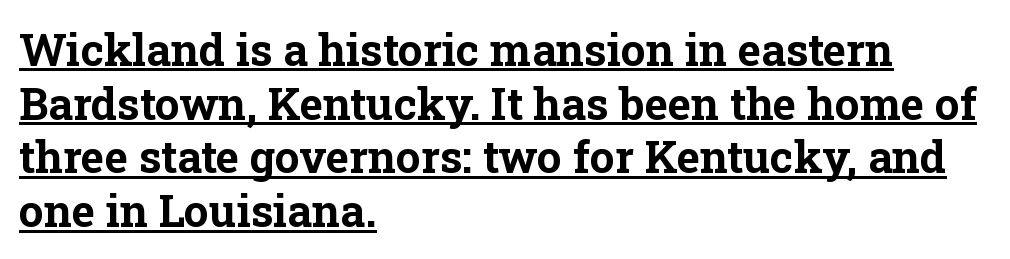
Q: Is the text bold? A: Yes.
Q: Is the text italic (slanted)? A: No, it is upright.
Q: Is the typeface a serif or a sans-serif typeface? A: Serif.
Q: Is the text underlined? A: Yes.
Q: How is the paragraph aligned? A: Left-aligned.
Q: Is the spacing between letters normal or unusually wide? A: Normal.
Q: Width (condensed, normal, or wide)? A: Normal.
Q: Stroke contrast? A: Low.
Q: x-height? A: Medium.
Q: Monospaced? A: No.
